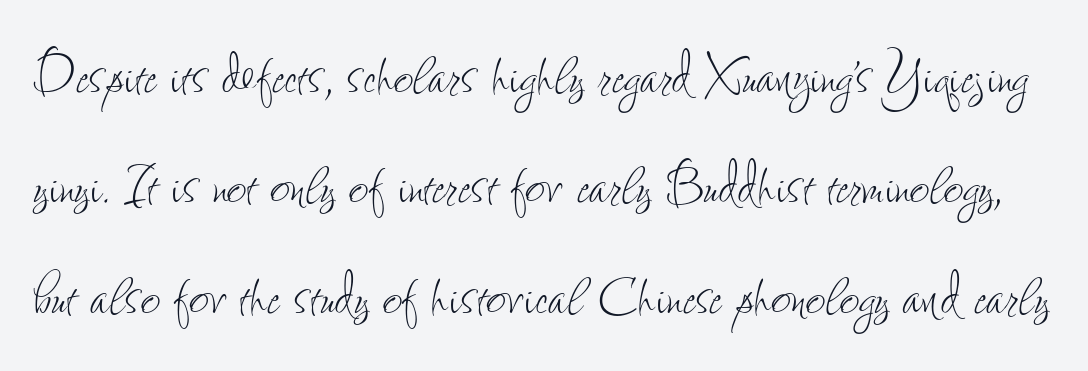
The image shows 69 px thin, condensed type; set normal line spacing (1.6x), normal letter spacing, not underlined; low stroke contrast and a small x-height.
